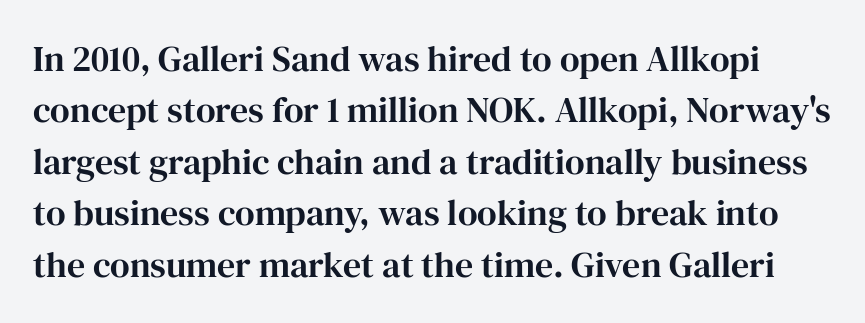
Think of a printed novel: that variable character pitch is what you see here. Every stem runs plumb, perpendicular to the baseline. You can tell from the footed stems that serif type was used. The horizontal fit of the characters is conventional and even.
